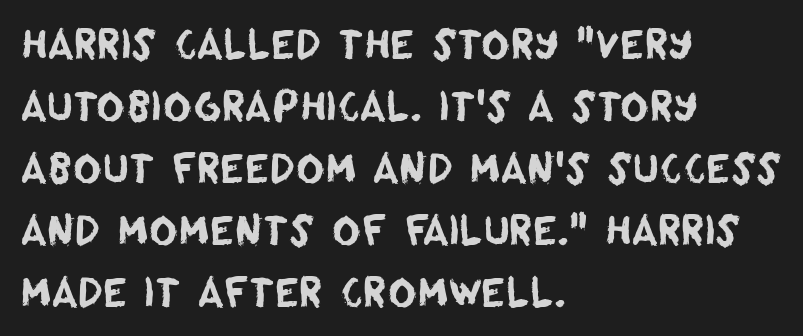
A typesetter would label this face a sans. The baseline area is clear. Default kerning and tracking; the words read as compact shapes. The lines sit at an ordinary, default distance from one another. Note the varied advance widths — an 'i' is clearly narrower than an 'm'. Horizontal alignment here is leftward, the default for most running prose.
